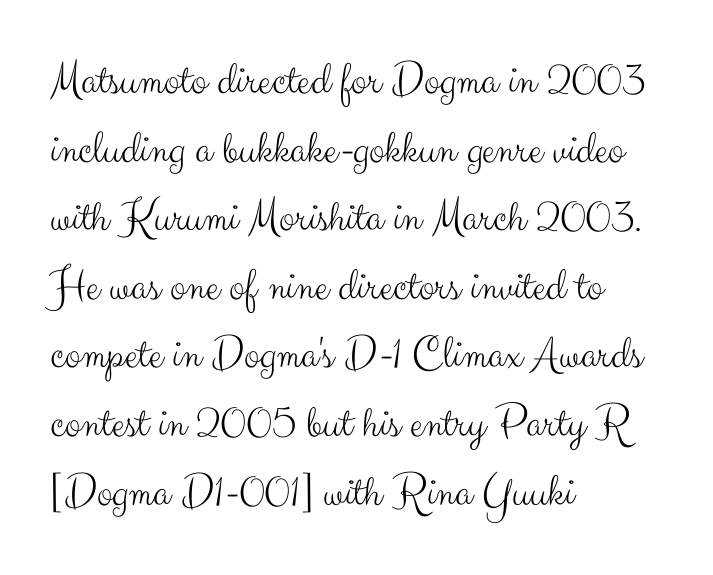
The image shows 47 px light sans-serif type; set left-aligned, normal line spacing (1.46x), normal letter spacing, not underlined; medium stroke contrast and a small x-height.
